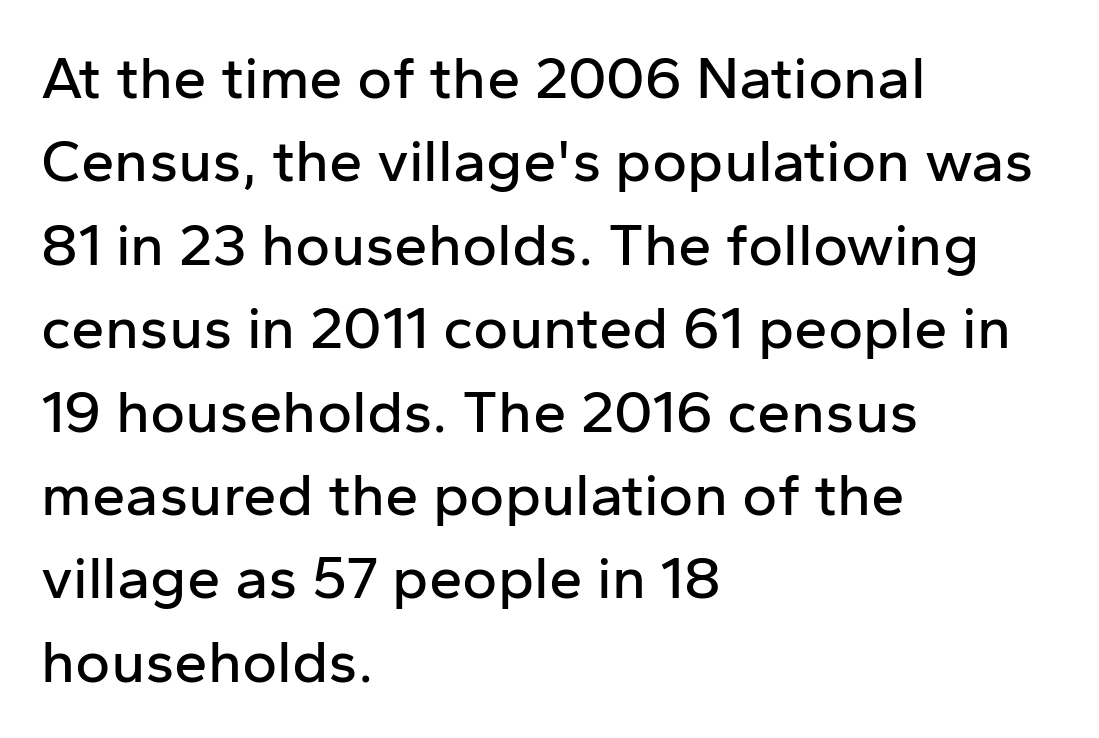
The image shows 60 px sans-serif type, upright; set left-aligned, normal line spacing (1.39x), normal letter spacing, not underlined; low stroke contrast and a medium x-height.
